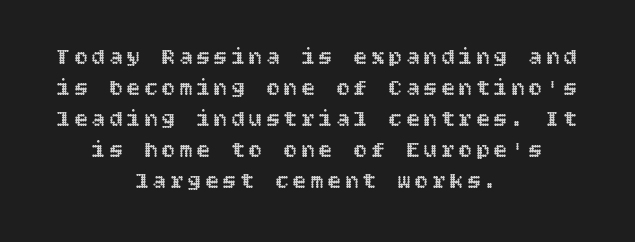
{"italic": "no", "underline": "no", "align": "center", "line_spacing": "normal", "line_spacing_ratio": 1.35, "glyph_px": 23}
